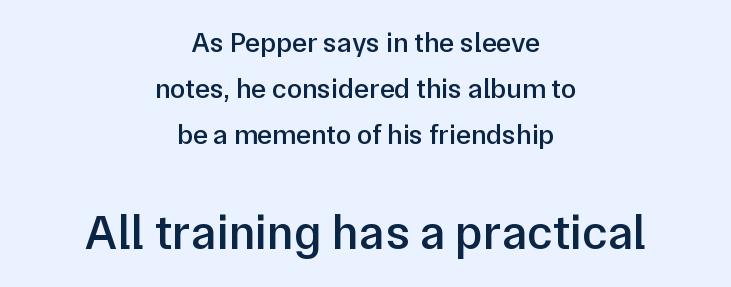
{"serif": "no", "italic": "no", "bold": "semi", "weight": "semibold", "width": "normal", "stroke_contrast": "low", "x_height": "medium", "monospaced": "no", "underline": "no", "align": "center", "line_spacing": "normal", "line_spacing_ratio": 1.64, "letter_spacing": "normal", "letter_spacing_em": 0.0, "larger_block": "second", "size_ratio": 1.75, "glyph_px": 49}
